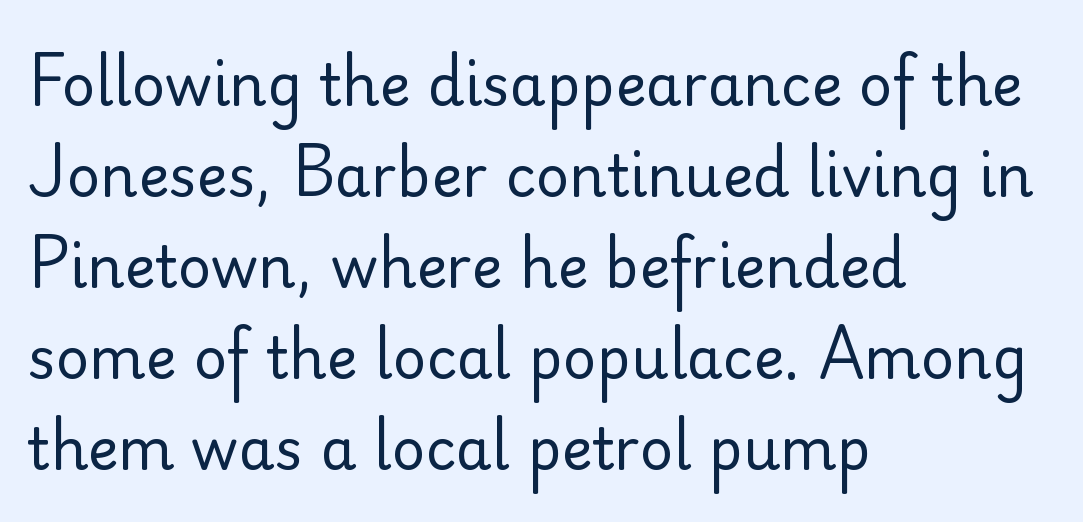
{"serif": "no", "italic": "no", "bold": "no", "weight": "regular", "width": "normal", "stroke_contrast": "low", "x_height": "small", "monospaced": "no", "underline": "no", "align": "left", "line_spacing": "normal", "line_spacing_ratio": 1.57, "letter_spacing": "normal", "letter_spacing_em": 0.0, "glyph_px": 58}
